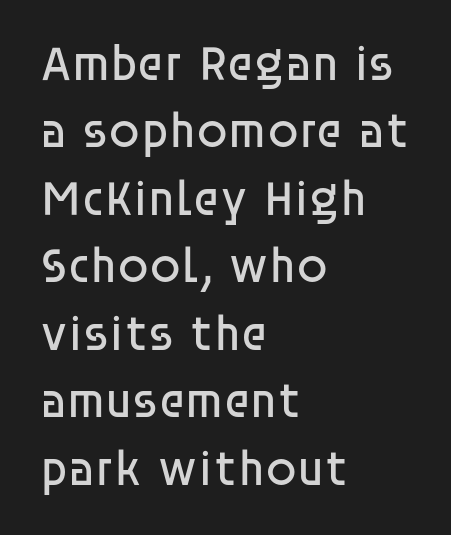
The image shows 50 px regular-weight sans-serif type, upright; set left-aligned, normal line spacing (1.35x), normal letter spacing, not underlined; low stroke contrast and a large x-height.
